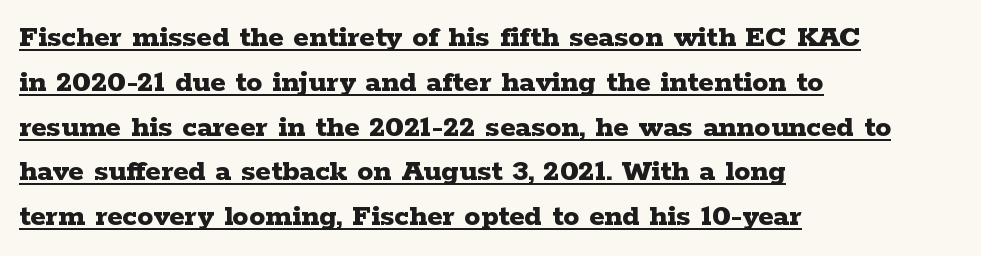
{"serif": "yes", "italic": "no", "bold": "yes", "weight": "bold", "width": "wide", "stroke_contrast": "low", "x_height": "medium", "monospaced": "no", "underline": "yes", "align": "left", "line_spacing": "normal", "line_spacing_ratio": 1.4, "letter_spacing": "normal", "letter_spacing_em": 0.0, "glyph_px": 32}
